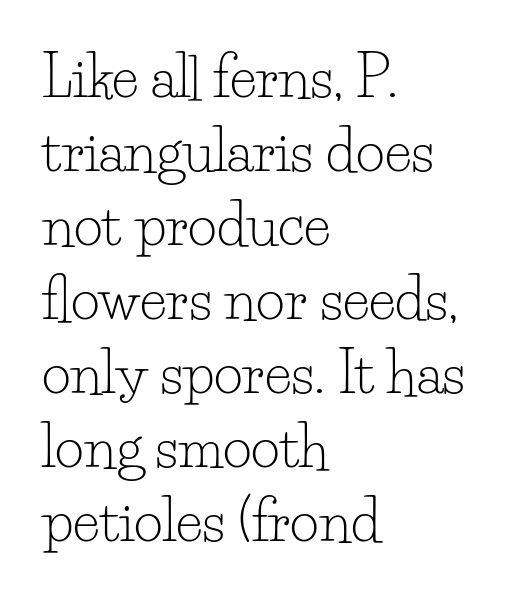
No letter is thick-stroked: the sample isn't bold. Students, note that the glyphs here touch the page at normal intervals. This rendering uses left alignment, leaving the right contour irregular. Type style note: has serifs. Check the space under the baseline: it is left empty.
